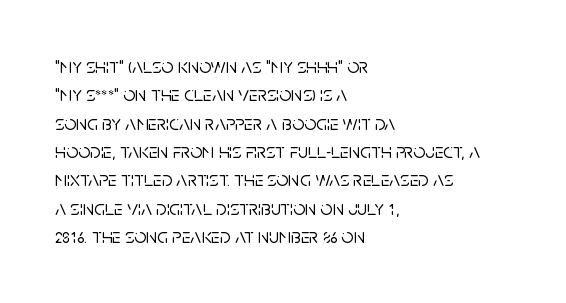
{"italic": "no", "underline": "no", "align": "left", "line_spacing": "normal", "line_spacing_ratio": 1.35, "letter_spacing": "normal", "letter_spacing_em": 0.0, "glyph_px": 21}
